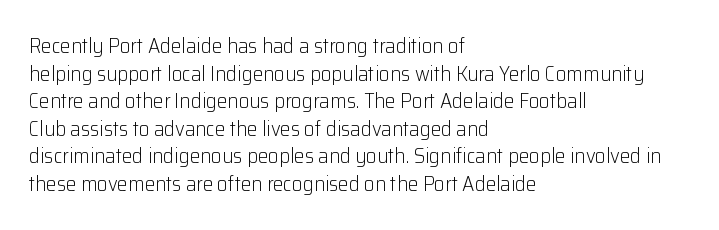
Q: Is the text bold? A: No.
Q: Is the text italic (slanted)? A: No, it is upright.
Q: Is the text underlined? A: No.
Q: How is the paragraph aligned? A: Left-aligned.
Q: Is the spacing between letters normal or unusually wide? A: Normal.
Q: Is the spacing between lines tight, normal or loose? A: Normal.
